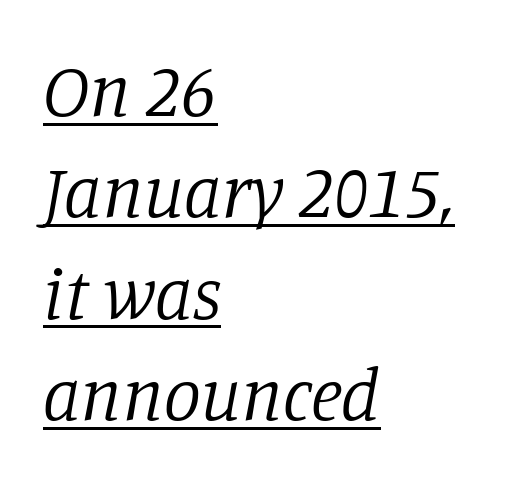
{"serif": "yes", "italic": "yes", "lean": "right", "slant_degrees": 11, "bold": "no", "weight": "regular", "width": "normal", "stroke_contrast": "low", "x_height": "large", "monospaced": "no", "underline": "yes", "align": "left", "line_spacing": "normal", "line_spacing_ratio": 1.37, "letter_spacing": "normal", "letter_spacing_em": 0.0, "glyph_px": 74}
